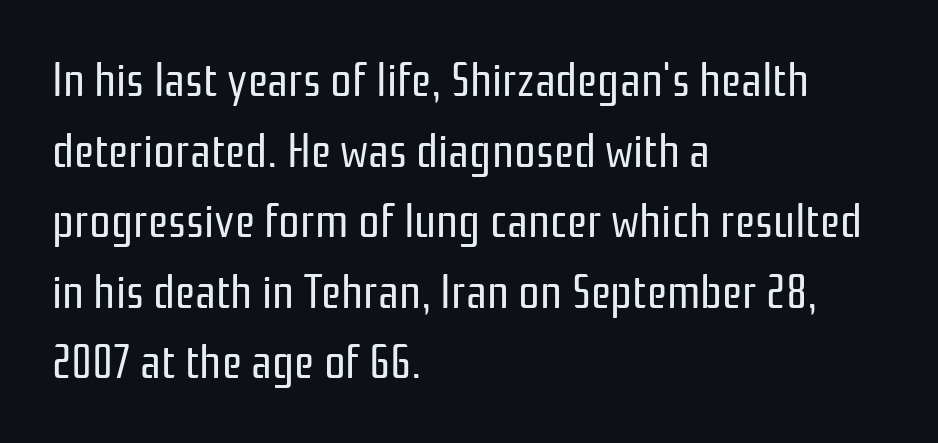
The image shows 48 px regular-weight, condensed sans-serif type, upright; set left-aligned, normal line spacing (1.47x), normal letter spacing, not underlined; low stroke contrast and a medium x-height.
